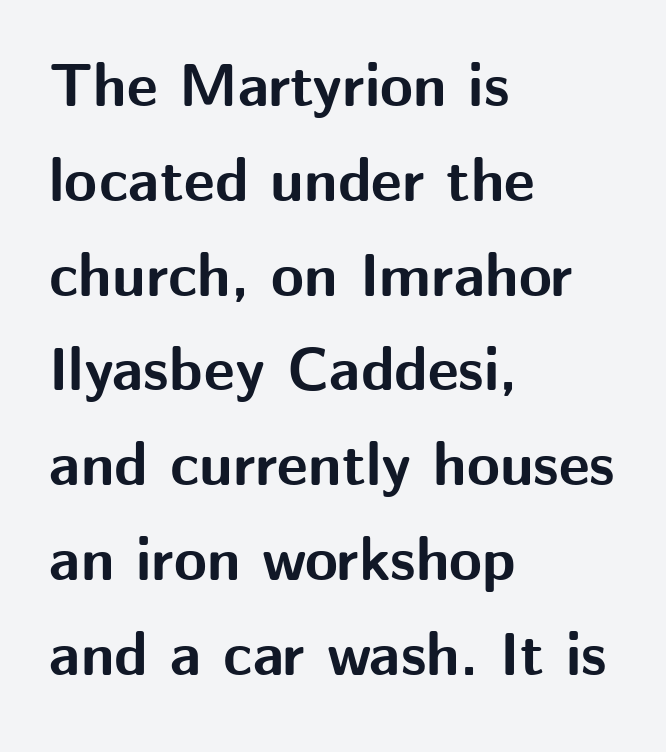
The image shows 60 px bold sans-serif type, upright; set left-aligned, normal line spacing (1.58x), normal letter spacing, not underlined; medium stroke contrast and a medium x-height.
